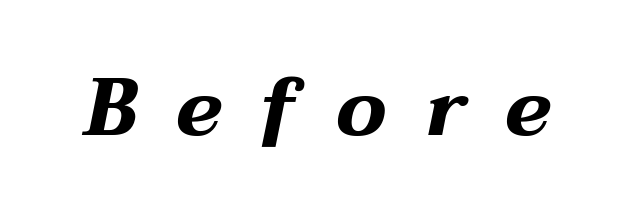
The image shows 80 px bold, wide type, italic (leaning right); set unusually wide letter spacing (+0.49 em), not underlined; medium stroke contrast and a medium x-height.
